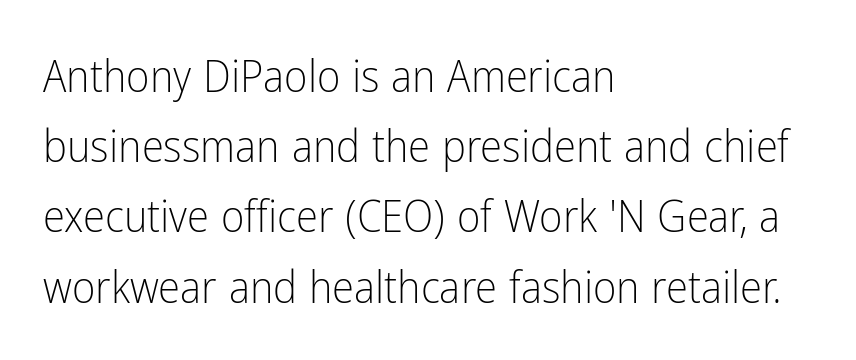
Q: Is the text bold? A: No.
Q: Is the text italic (slanted)? A: No, it is upright.
Q: Is the typeface a serif or a sans-serif typeface? A: Sans-serif.
Q: Is the text underlined? A: No.
Q: How is the paragraph aligned? A: Left-aligned.
Q: Is the spacing between letters normal or unusually wide? A: Normal.
Q: Is the spacing between lines tight, normal or loose? A: Normal.
Q: Width (condensed, normal, or wide)? A: Condensed.
Q: Stroke contrast? A: Low.
Q: x-height? A: Medium.
Q: Monospaced? A: No.
